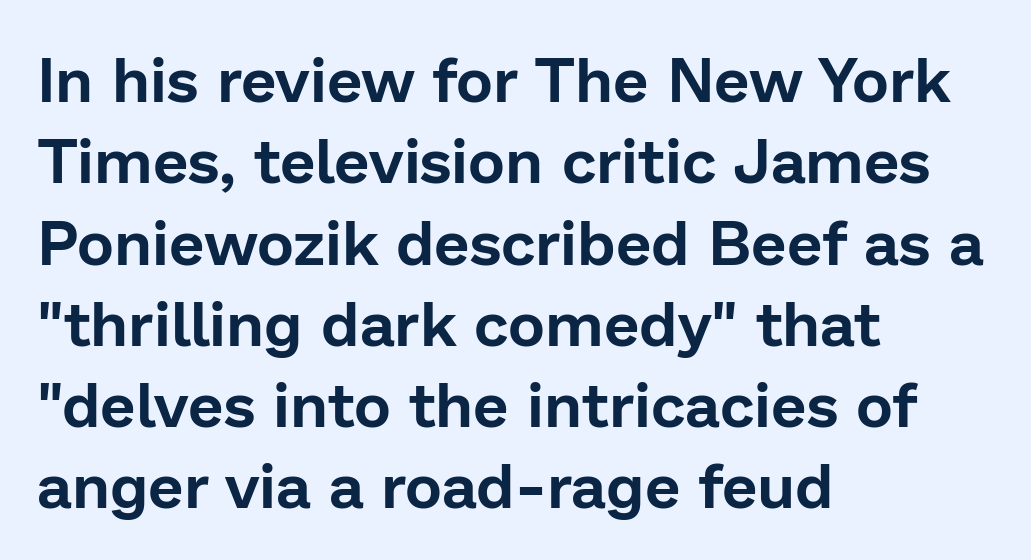
{"serif": "no", "italic": "no", "width": "normal", "stroke_contrast": "low", "x_height": "medium", "monospaced": "no", "underline": "no", "align": "left", "line_spacing": "normal", "line_spacing_ratio": 1.29, "letter_spacing": "normal", "letter_spacing_em": 0.0, "glyph_px": 63}
